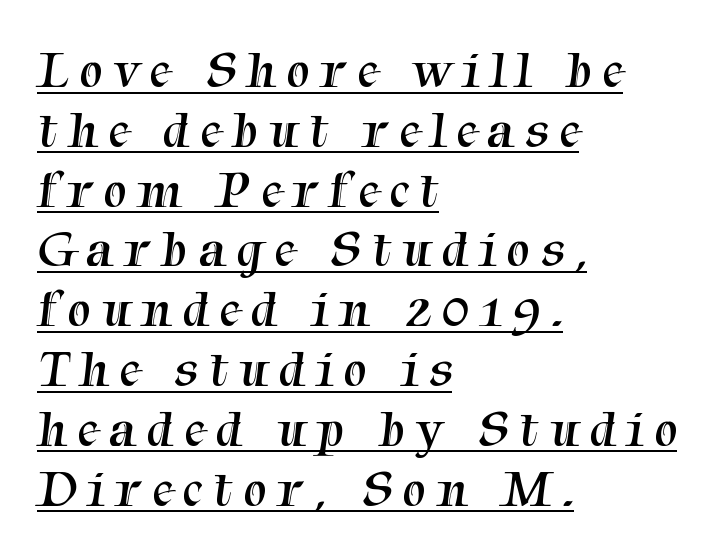
Q: Is the text bold? A: No.
Q: Is the typeface a serif or a sans-serif typeface? A: Serif.
Q: Is the text underlined? A: Yes.
Q: How is the paragraph aligned? A: Left-aligned.
Q: Is the spacing between letters normal or unusually wide? A: Unusually wide.
Q: Is the spacing between lines tight, normal or loose? A: Tight.
Q: Width (condensed, normal, or wide)? A: Normal.
Q: Stroke contrast? A: Medium.
Q: x-height? A: Medium.
Q: Monospaced? A: No.
